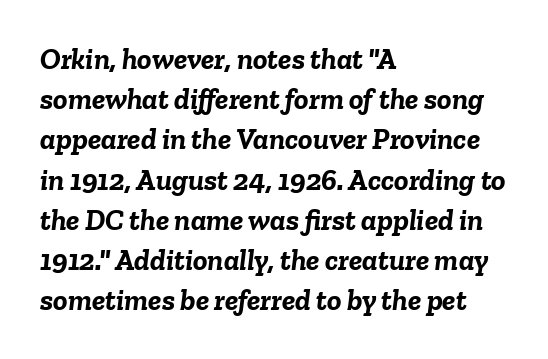
{"italic": "yes", "lean": "right", "slant_degrees": 6, "bold": "yes", "weight": "semibold", "width": "normal", "stroke_contrast": "low", "x_height": "medium", "monospaced": "no", "underline": "no", "align": "left", "line_spacing": "normal", "line_spacing_ratio": 1.34, "letter_spacing": "normal", "letter_spacing_em": 0.0, "glyph_px": 30}
